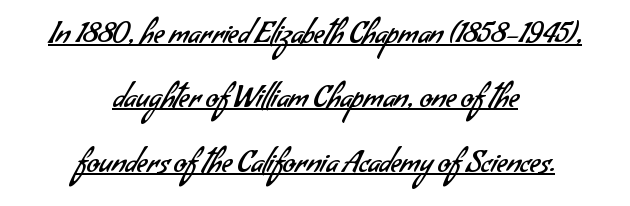
Check the space under the baseline: a stroke is drawn there. Tracking value appears to be zero — textbook default spacing. Stems and bowls with no extra thickness — not bold. Is there much room between lines? Yes — plenty of vertical air separates them. These lines are rendered in a variable-pitch font.
